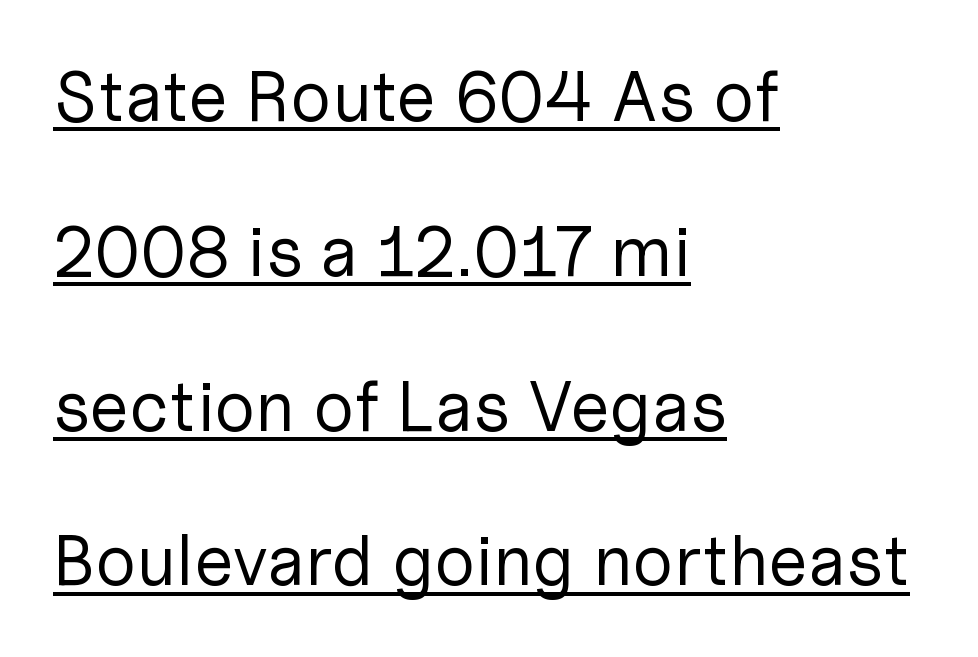
{"serif": "no", "italic": "no", "bold": "no", "weight": "regular", "width": "normal", "stroke_contrast": "low", "x_height": "medium", "monospaced": "no", "underline": "yes", "align": "left", "line_spacing": "loose", "line_spacing_ratio": 2.18, "letter_spacing": "normal", "letter_spacing_em": 0.0, "glyph_px": 71}
